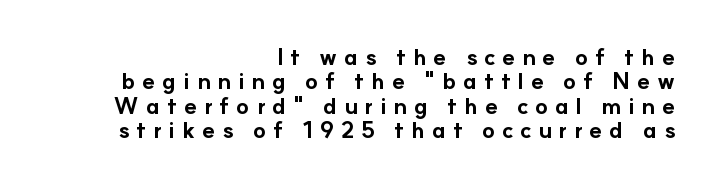
Nobody drew a line under any word here. A typesetter would mark this as roman, not italic. Where is the straight margin? On the right. Caption: bold face, heavy strokes. The face used here is rendered with a markedly widened letterfit.
